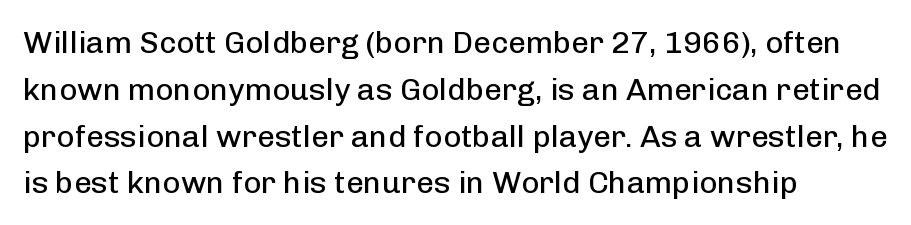
The image shows 31 px regular-weight sans-serif type, upright; set left-aligned, normal line spacing (1.51x), normal letter spacing, not underlined; low stroke contrast and a medium x-height.
